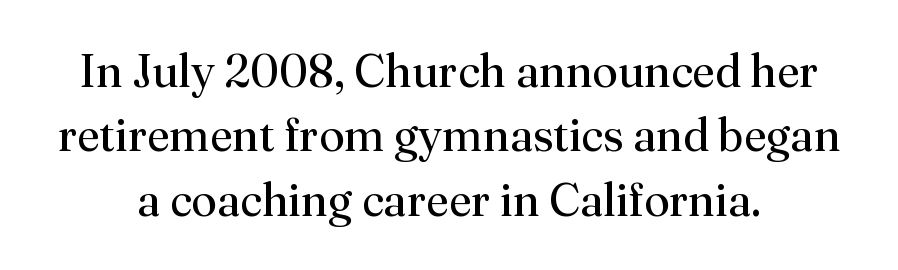
The face used here is seriffed, in the tradition of book romans. The passage shown is not bold in any degree. The rendering uses natural spacing where letterforms have individual widths. Here the glyphs are tracked normally, forming tight word shapes. The specimen omits any rule beneath the text block's lines.
